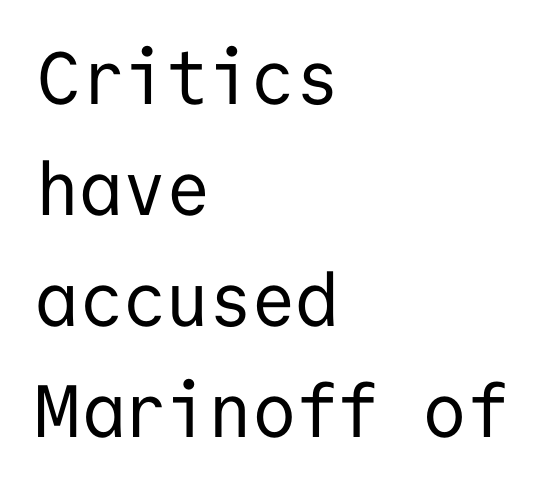
The image shows 74 px regular-weight sans-serif type, upright, monospaced; set left-aligned, normal line spacing (1.5x), normal letter spacing, not underlined; low stroke contrast and a medium x-height.
